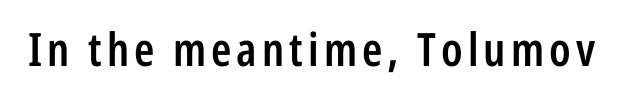
Is this a sans? Yes — the strokes have no serifs. You can tell it's not italic because the verticals are truly vertical. A clean baseline with only descenders dipping below it. Note the varied advance widths — an 'i' is clearly narrower than an 'm'. Caption: semibold face, moderately heavy strokes.
